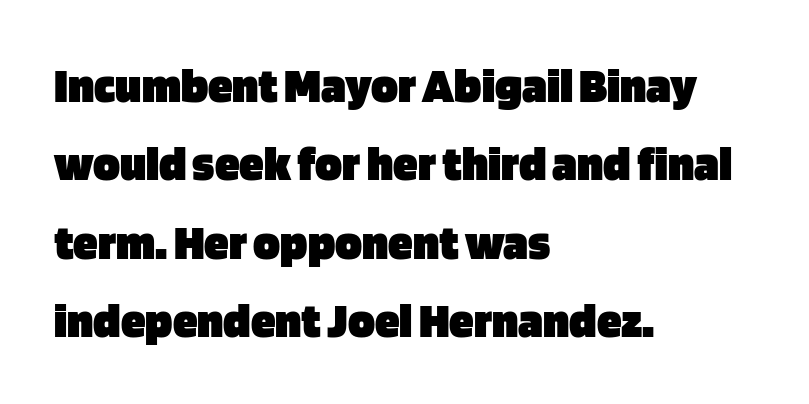
Q: Is the text bold? A: Yes.
Q: Is the text italic (slanted)? A: No, it is upright.
Q: Is the typeface a serif or a sans-serif typeface? A: Sans-serif.
Q: Is the text underlined? A: No.
Q: How is the paragraph aligned? A: Left-aligned.
Q: Is the spacing between letters normal or unusually wide? A: Normal.
Q: Is the spacing between lines tight, normal or loose? A: Normal.
Q: Width (condensed, normal, or wide)? A: Normal.
Q: Stroke contrast? A: Low.
Q: x-height? A: Large.
Q: Monospaced? A: No.
